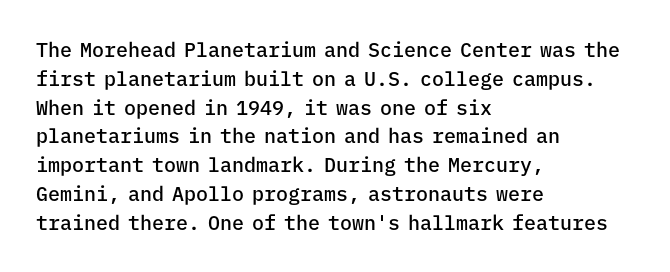
Q: Is the text bold? A: Semi-bold.
Q: Is the text italic (slanted)? A: No, it is upright.
Q: Is the text underlined? A: No.
Q: How is the paragraph aligned? A: Left-aligned.
Q: Is the spacing between letters normal or unusually wide? A: Normal.
Q: Is the spacing between lines tight, normal or loose? A: Normal.
